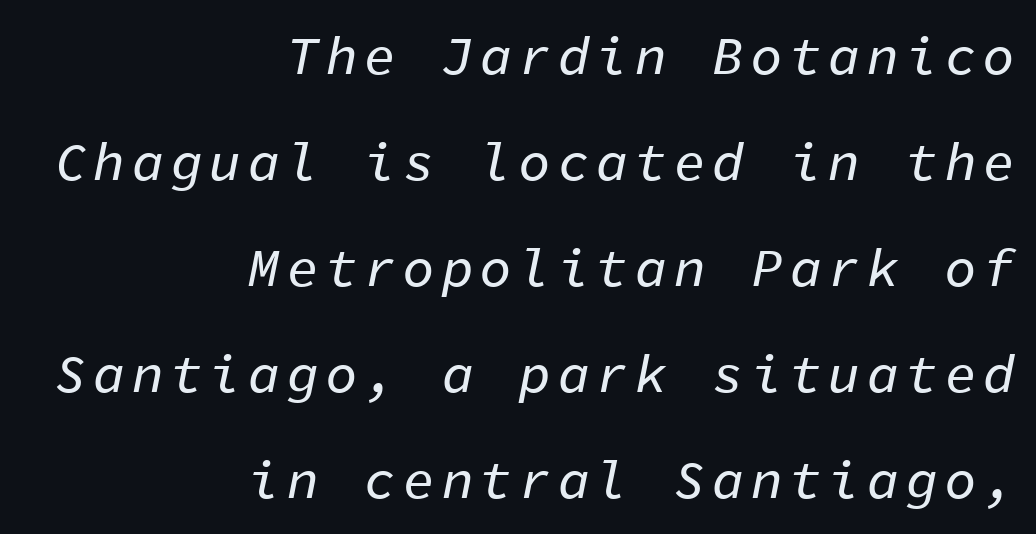
{"italic": "yes", "lean": "right", "slant_degrees": 11, "width": "normal", "stroke_contrast": "low", "x_height": "medium", "monospaced": "yes", "underline": "no", "align": "right", "line_spacing": "loose", "line_spacing_ratio": 2.0, "glyph_px": 53}
